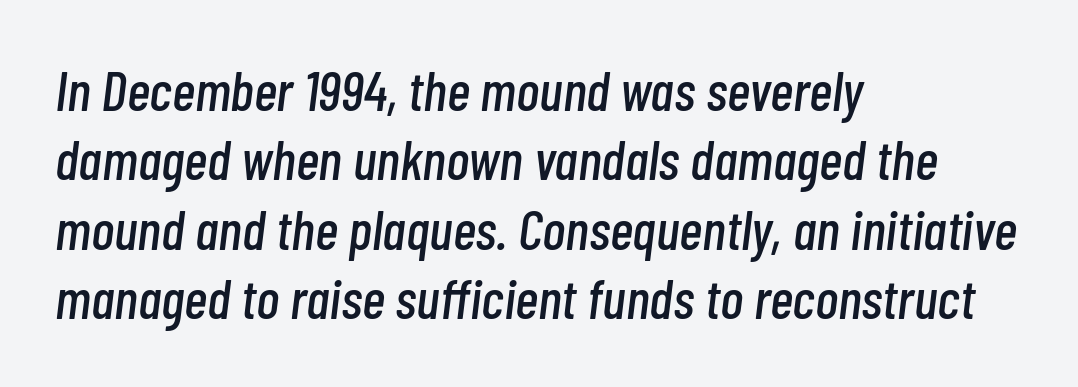
Q: Is the text italic (slanted)? A: Yes, it leans right by about 7 degrees.
Q: Is the text underlined? A: No.
Q: How is the paragraph aligned? A: Left-aligned.
Q: Is the spacing between letters normal or unusually wide? A: Normal.
Q: Width (condensed, normal, or wide)? A: Condensed.
Q: Stroke contrast? A: Low.
Q: x-height? A: Medium.
Q: Monospaced? A: No.
